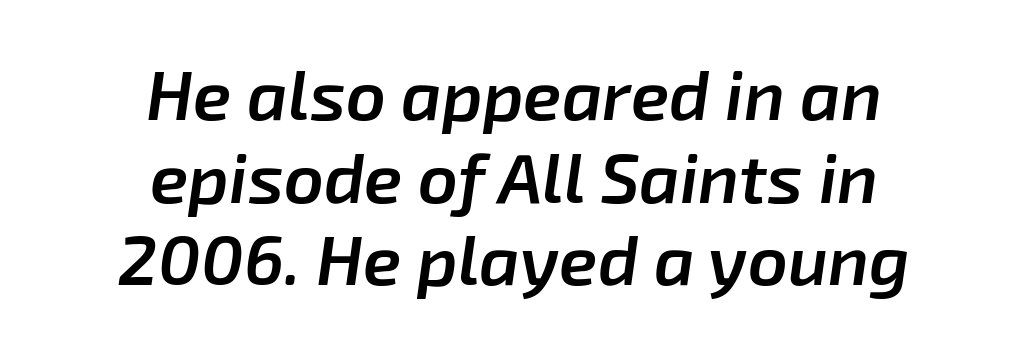
{"italic": "yes", "lean": "right", "slant_degrees": 8, "bold": "semi", "weight": "semibold", "width": "normal", "stroke_contrast": "low", "x_height": "medium", "monospaced": "no", "underline": "no", "align": "center", "line_spacing_ratio": 1.18, "letter_spacing": "normal", "letter_spacing_em": 0.0, "glyph_px": 70}
